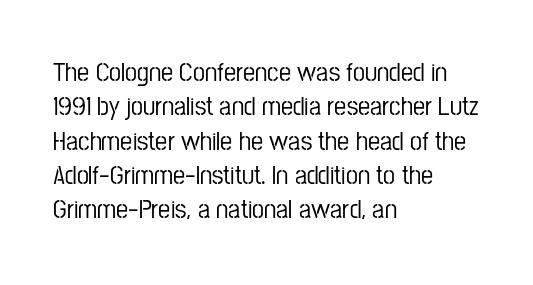
{"italic": "no", "underline": "no", "align": "left", "line_spacing": "normal", "line_spacing_ratio": 1.27, "letter_spacing": "normal", "letter_spacing_em": 0.0, "glyph_px": 27}
